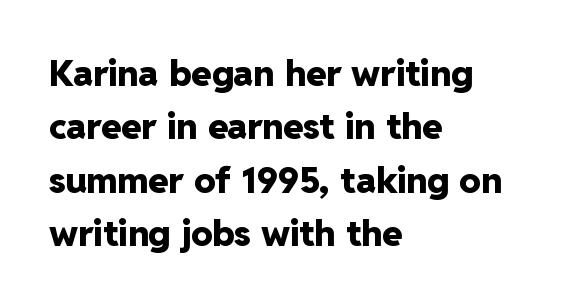
{"serif": "no", "italic": "no", "bold": "yes", "weight": "heavy", "width": "normal", "stroke_contrast": "low", "x_height": "medium", "monospaced": "no", "underline": "no", "align": "left", "line_spacing": "normal", "line_spacing_ratio": 1.48, "letter_spacing": "normal", "letter_spacing_em": 0.0, "glyph_px": 36}
